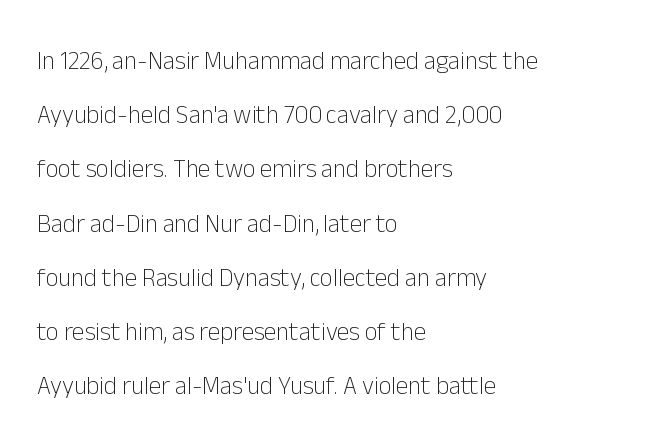
Q: Is the text bold? A: No.
Q: Is the text italic (slanted)? A: No, it is upright.
Q: Is the text underlined? A: No.
Q: How is the paragraph aligned? A: Left-aligned.
Q: Is the spacing between letters normal or unusually wide? A: Normal.
Q: Is the spacing between lines tight, normal or loose? A: Loose.
